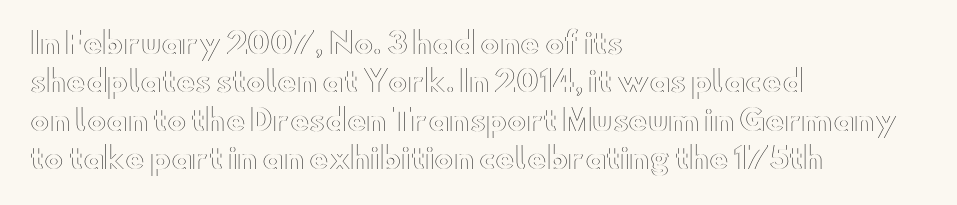
Q: Is the text italic (slanted)? A: No, it is upright.
Q: Is the text underlined? A: No.
Q: How is the paragraph aligned? A: Left-aligned.
Q: Is the spacing between letters normal or unusually wide? A: Normal.
Q: Is the spacing between lines tight, normal or loose? A: Normal.
Q: Width (condensed, normal, or wide)? A: Wide.
Q: x-height? A: Small.
Q: Monospaced? A: No.
